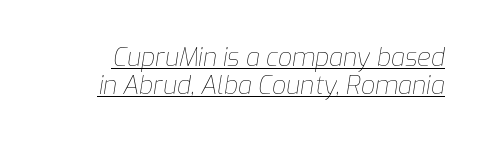
Q: Is the text bold? A: No.
Q: Is the text italic (slanted)? A: Yes, it leans right by about 9 degrees.
Q: Is the text underlined? A: Yes.
Q: Is the spacing between letters normal or unusually wide? A: Normal.
Q: Is the spacing between lines tight, normal or loose? A: Tight.
